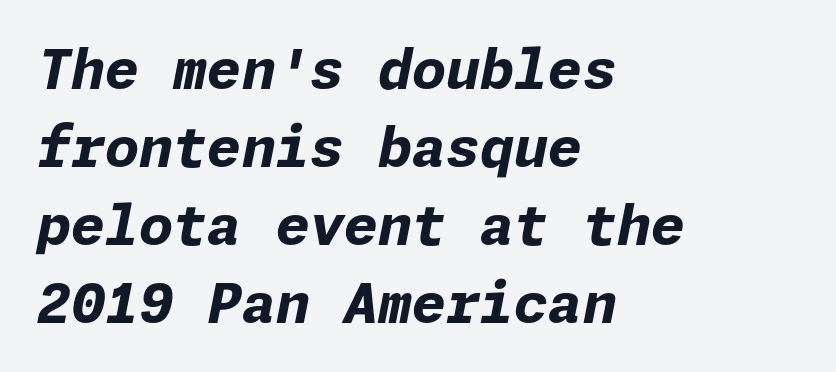
The image shows 55 px bold type, italic (leaning right); set left-aligned, normal line spacing (1.42x), normal letter spacing, not underlined; low stroke contrast and a medium x-height.
